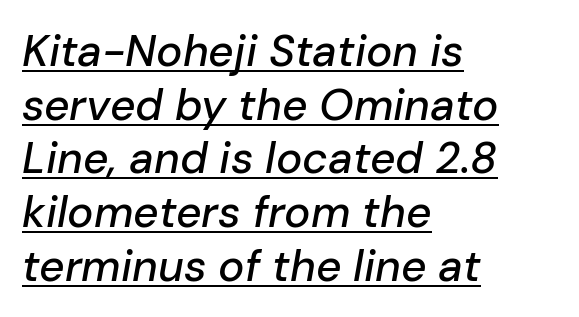
Observe the ordinary spacing: letters are neighbours, not strangers. Characters are canted at an angle relative to the baseline's perpendicular. Think of a printed novel: that variable character pitch is what you see here. Students, observe the line beneath the letters — that is underlining. Caption: multi-line text, flush left, ragged right.
